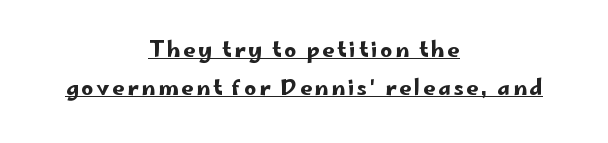
{"italic": "no", "underline": "yes", "align": "center", "line_spacing_ratio": 1.82, "glyph_px": 21}
